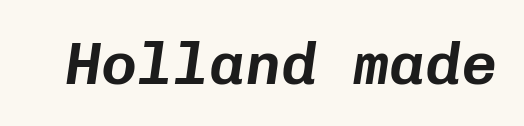
Fixed-width glyphs throughout — classic coding-font behaviour. The glyphs are unaccompanied by any horizontal stroke below them. Designer's note — italics engaged. Default kerning and tracking; the words read as compact shapes.
